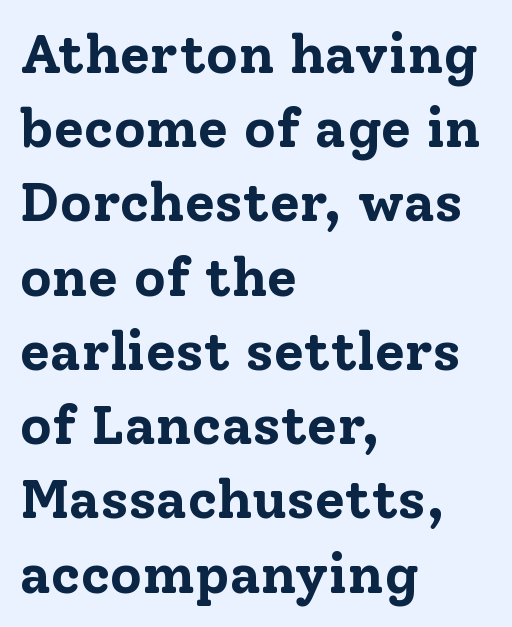
Quick note: underline off. Letter spacing: default. Compared with a centered layout, this one pins lines to the left instead. The face used here has the dense, thick strokes of a bold. Rows of type keep a routine distance in the vertical direction. Observe the serifs anchoring each vertical stroke in this sample.
